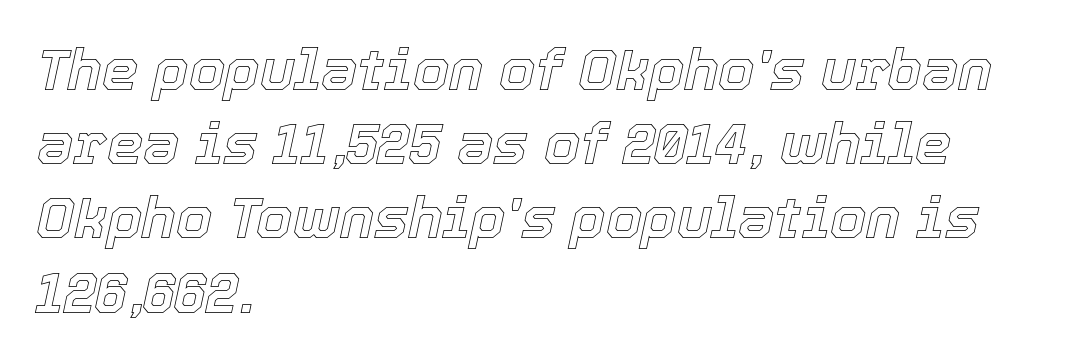
Q: Is the text italic (slanted)? A: Yes, it leans right by about 12 degrees.
Q: Is the text underlined? A: No.
Q: How is the paragraph aligned? A: Left-aligned.
Q: Is the spacing between letters normal or unusually wide? A: Normal.
Q: Is the spacing between lines tight, normal or loose? A: Normal.
Q: Width (condensed, normal, or wide)? A: Normal.
Q: x-height? A: Medium.
Q: Monospaced? A: No.
